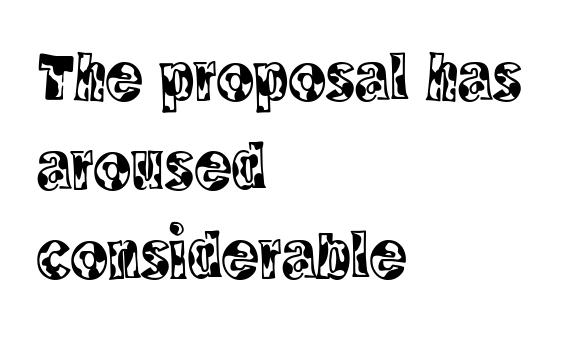
Which margin do the lines hug? The left one — the right edge is uneven. Reading down the column, the eye jumps a familiar distance to each next line. Little horizontal feet cap the strokes, marking this as serif type. Nobody touched the tracking dial on this one.
